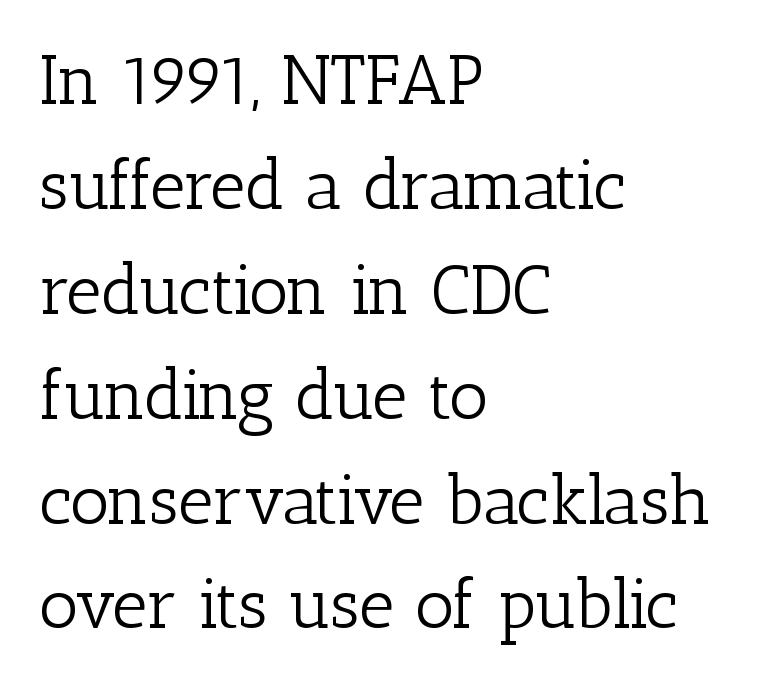
The image shows 69 px light serif type, upright; set left-aligned, normal line spacing (1.52x), normal letter spacing, not underlined; low stroke contrast and a medium x-height.
